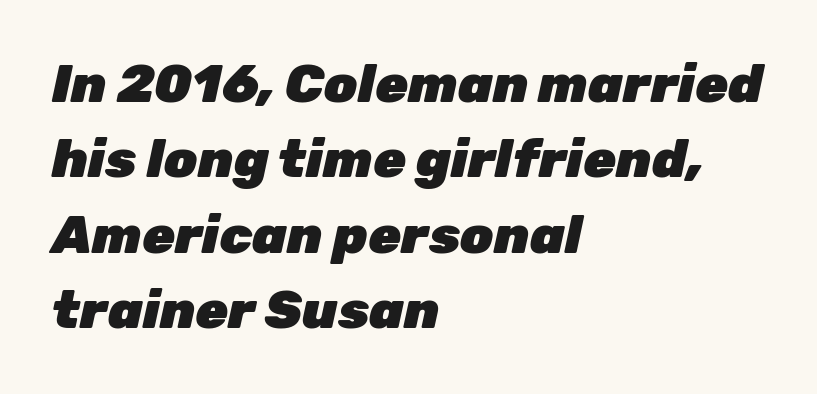
{"italic": "yes", "lean": "right", "slant_degrees": 12, "bold": "yes", "weight": "heavy", "width": "normal", "stroke_contrast": "low", "x_height": "medium", "monospaced": "no", "underline": "no", "align": "left", "line_spacing": "normal", "line_spacing_ratio": 1.42, "letter_spacing": "normal", "letter_spacing_em": 0.0, "glyph_px": 53}
